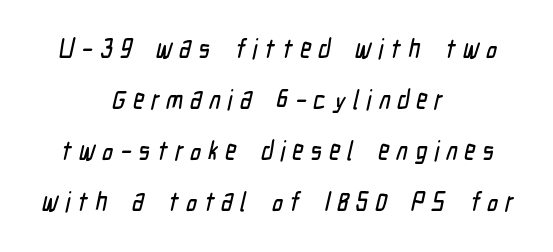
Q: Is the text underlined? A: No.
Q: How is the paragraph aligned? A: Centered.
Q: Is the spacing between letters normal or unusually wide? A: Unusually wide.
